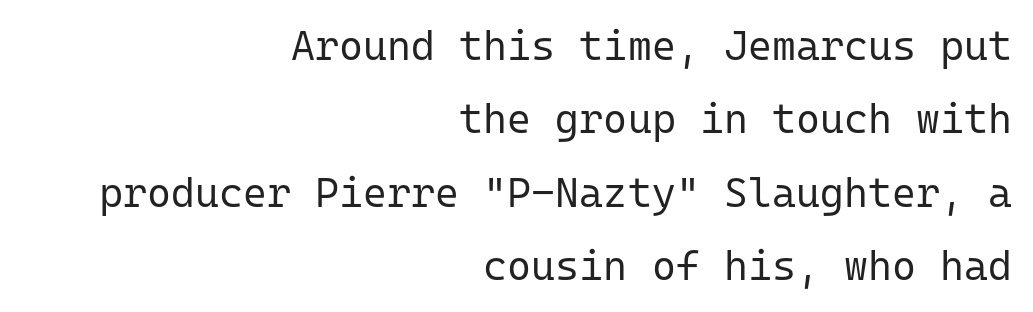
The image shows 41 px regular-weight sans-serif type, upright, monospaced; set right-aligned, line spacing 1.79x, normal letter spacing, not underlined; low stroke contrast and a medium x-height.
